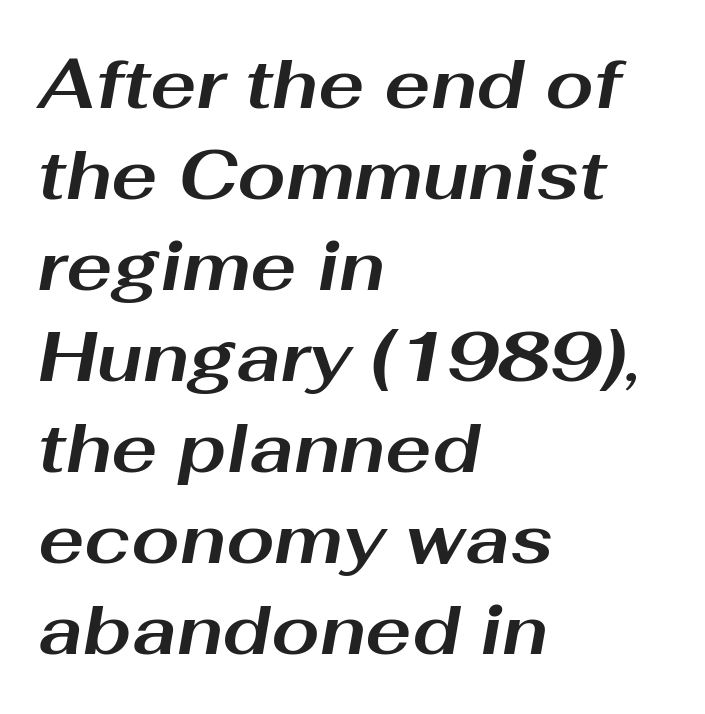
The image shows 69 px bold, wide type, italic (leaning right); set left-aligned, normal line spacing (1.32x), normal letter spacing, not underlined; medium stroke contrast and a medium x-height.
